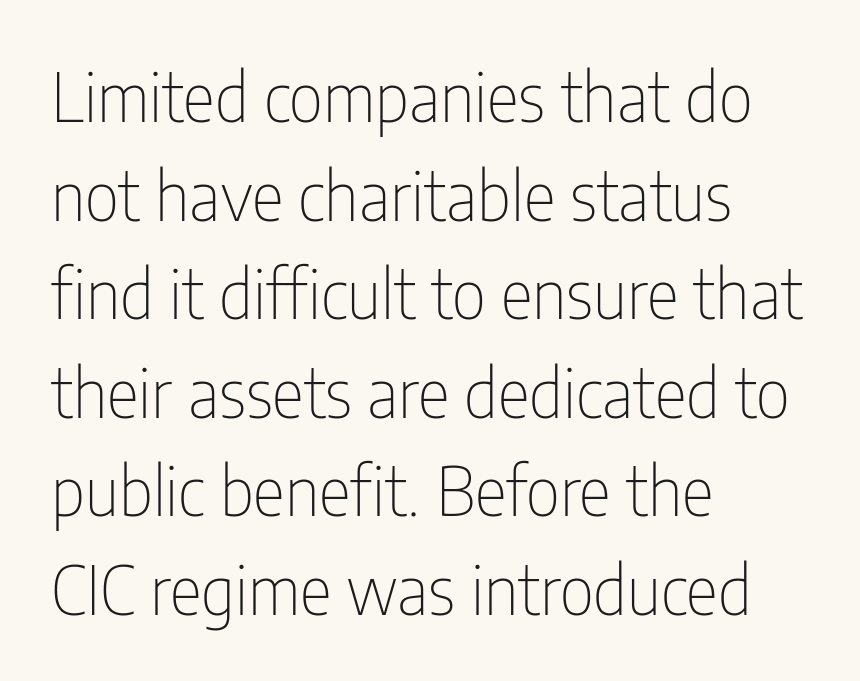
The image shows 68 px thin, condensed sans-serif type, upright; set left-aligned, normal line spacing (1.45x), normal letter spacing, not underlined; low stroke contrast and a medium x-height.
